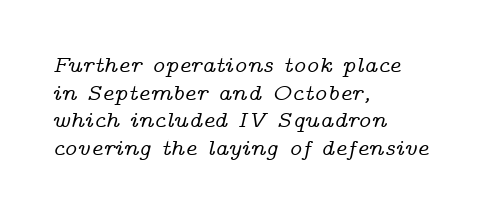
Q: Is the text italic (slanted)? A: Yes, it leans right by about 14 degrees.
Q: Is the text underlined? A: No.
Q: How is the paragraph aligned? A: Left-aligned.
Q: Is the spacing between letters normal or unusually wide? A: Normal.
